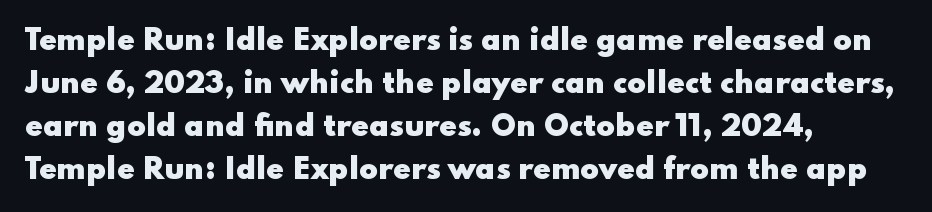
Q: Is the text bold? A: Yes.
Q: Is the text italic (slanted)? A: No, it is upright.
Q: Is the typeface a serif or a sans-serif typeface? A: Sans-serif.
Q: Is the text underlined? A: No.
Q: How is the paragraph aligned? A: Left-aligned.
Q: Is the spacing between letters normal or unusually wide? A: Normal.
Q: Is the spacing between lines tight, normal or loose? A: Normal.
Q: Width (condensed, normal, or wide)? A: Wide.
Q: Stroke contrast? A: Low.
Q: x-height? A: Small.
Q: Monospaced? A: No.
